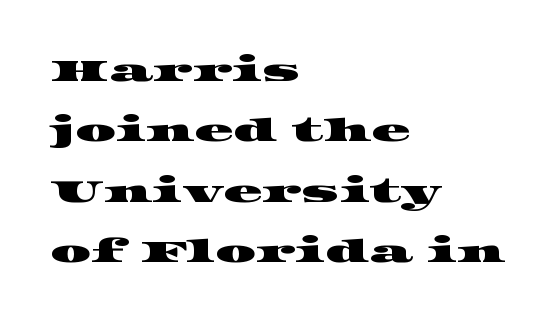
The image shows 32 px wide serif type; set left-aligned, line spacing 1.89x, normal letter spacing, not underlined; high stroke contrast and a large x-height.
